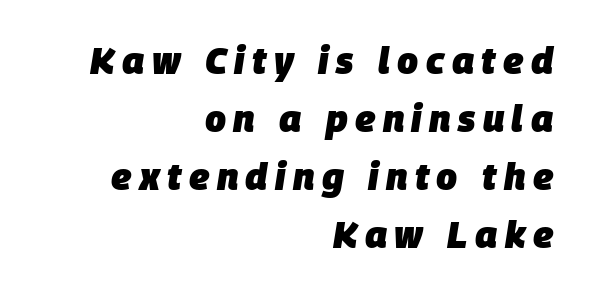
Q: Is the text bold? A: Yes.
Q: Is the text italic (slanted)? A: Yes, it leans right by about 9 degrees.
Q: Is the text underlined? A: No.
Q: How is the paragraph aligned? A: Right-aligned.
Q: Is the spacing between letters normal or unusually wide? A: Unusually wide.
Q: Is the spacing between lines tight, normal or loose? A: Normal.
Q: Width (condensed, normal, or wide)? A: Normal.
Q: Stroke contrast? A: Low.
Q: x-height? A: Large.
Q: Monospaced? A: No.
